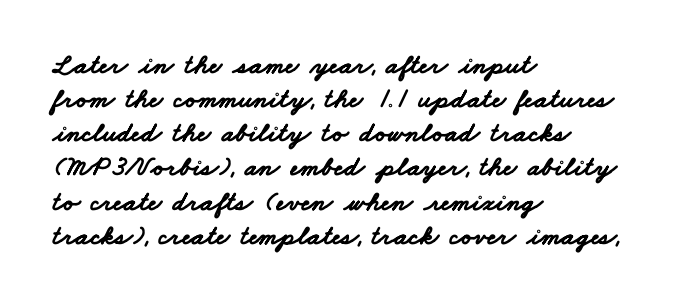
The image shows 28 px bold, wide sans-serif type; set left-aligned, line spacing 1.22x, normal letter spacing, not underlined; low stroke contrast and a small x-height.
